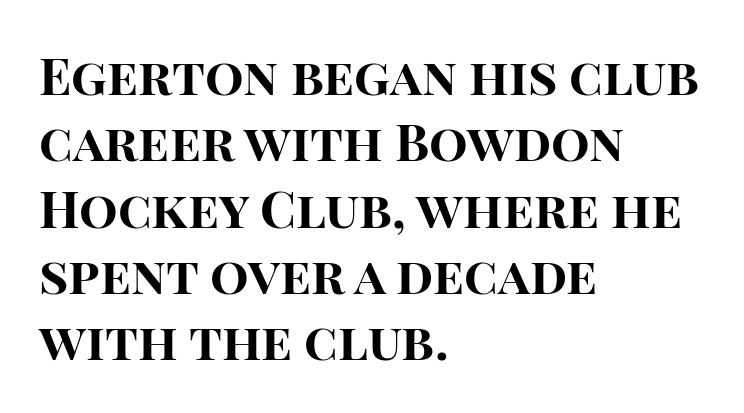
Students, note that the glyphs here touch the page at normal intervals. Letters rest on an invisible, unmarked baseline. Note the varied advance widths — an 'i' is clearly narrower than an 'm'. Compared with typical paragraphs, the rows here are spaced about the same. Quick note: not italic, upright. Leftover space on each line is placed entirely after the last word.
